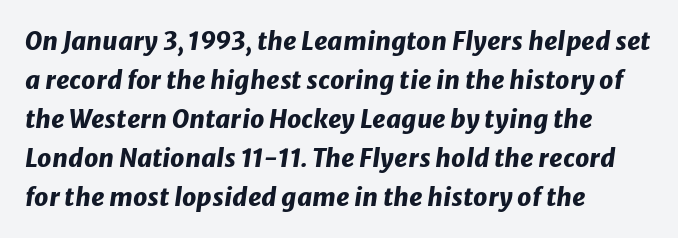
{"italic": "yes", "lean": "right", "slant_degrees": 8, "bold": "yes", "underline": "no", "align": "left", "line_spacing": "normal", "line_spacing_ratio": 1.56, "letter_spacing": "normal", "letter_spacing_em": 0.0, "glyph_px": 25}
